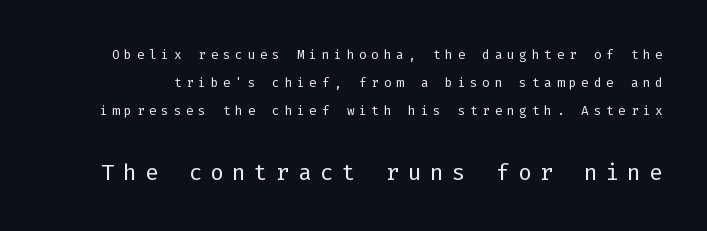
Regarding leading, the lines here are spaced in the standard way. Think of a typewriter: that constant character pitch is what you see here. Look at the tracking — it's clearly loosened, letters drifting apart. What kind of face is this? One without serifs — a sans. Stems and bowls with no extra thickness — not bold.
